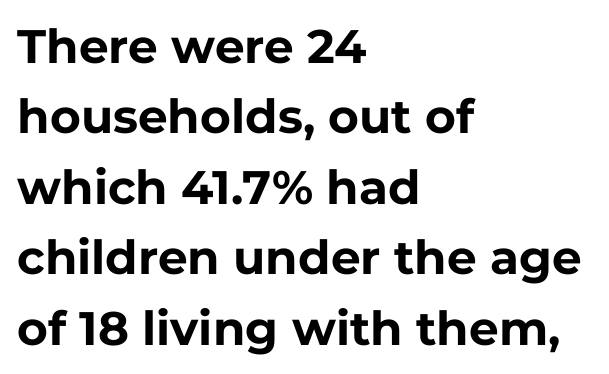
Casual observation: everything's shoved over to the left. Ascenders rise straight up at ninety degrees. The passage shown is typed in a proportional face where columns would drift. Note: no serifs on the glyphs.
